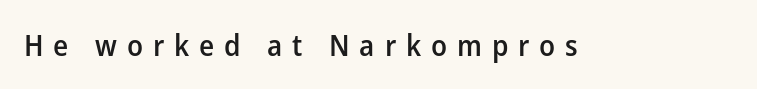
Varying glyph widths throughout — classic text-font behaviour. In terms of letterspacing, this is a distinctly airy, spread setting. The type family on display is of the sans-serif kind. Tall strokes in this sample are plumb rather than angled.
